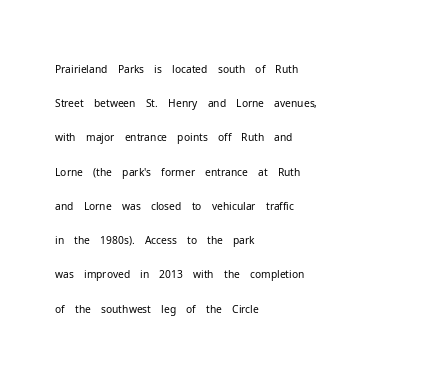
{"italic": "no", "bold": "no", "underline": "no", "align": "left", "line_spacing": "normal", "line_spacing_ratio": 1.63, "letter_spacing": "normal", "letter_spacing_em": 0.0, "glyph_px": 21}
